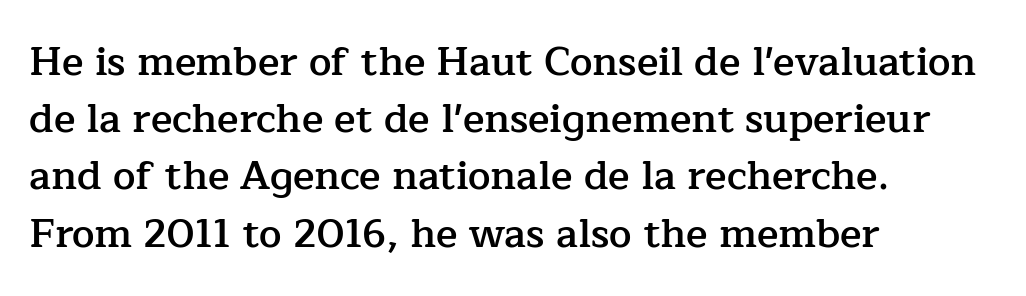
Q: Is the text bold? A: Semi-bold.
Q: Is the text italic (slanted)? A: No, it is upright.
Q: Is the typeface a serif or a sans-serif typeface? A: Serif.
Q: Is the text underlined? A: No.
Q: How is the paragraph aligned? A: Left-aligned.
Q: Is the spacing between letters normal or unusually wide? A: Normal.
Q: Is the spacing between lines tight, normal or loose? A: Normal.
Q: Width (condensed, normal, or wide)? A: Normal.
Q: Stroke contrast? A: Low.
Q: x-height? A: Medium.
Q: Monospaced? A: No.
